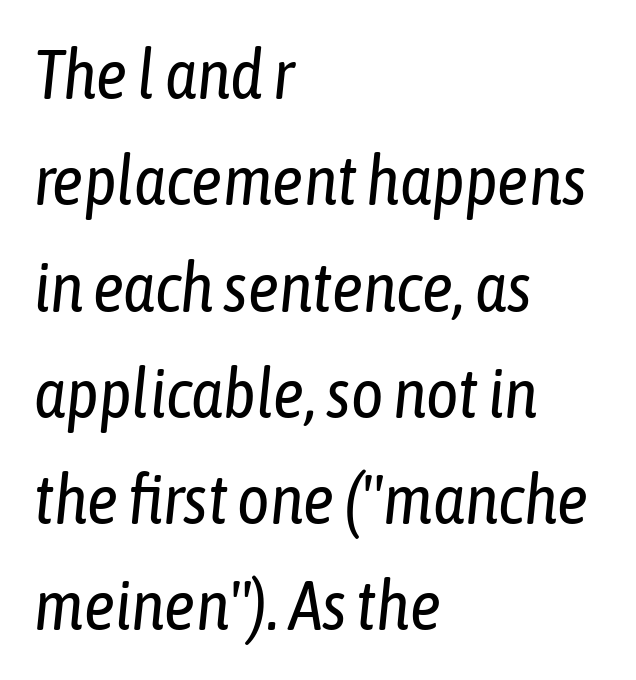
{"italic": "yes", "lean": "right", "slant_degrees": 6, "bold": "no", "weight": "regular", "width": "condensed", "stroke_contrast": "low", "x_height": "medium", "monospaced": "no", "underline": "no", "align": "left", "line_spacing": "normal", "line_spacing_ratio": 1.54, "letter_spacing": "normal", "letter_spacing_em": 0.0, "glyph_px": 69}
